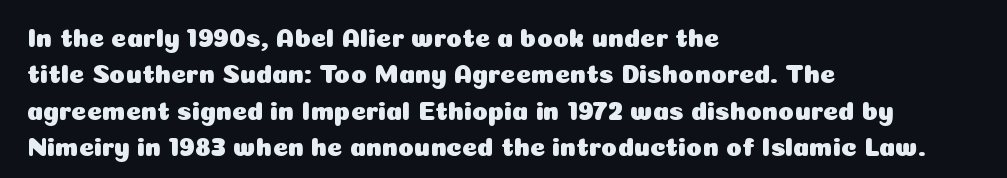
Q: Is the text italic (slanted)? A: No, it is upright.
Q: Is the text underlined? A: No.
Q: How is the paragraph aligned? A: Left-aligned.
Q: Is the spacing between letters normal or unusually wide? A: Normal.
Q: Is the spacing between lines tight, normal or loose? A: Normal.
